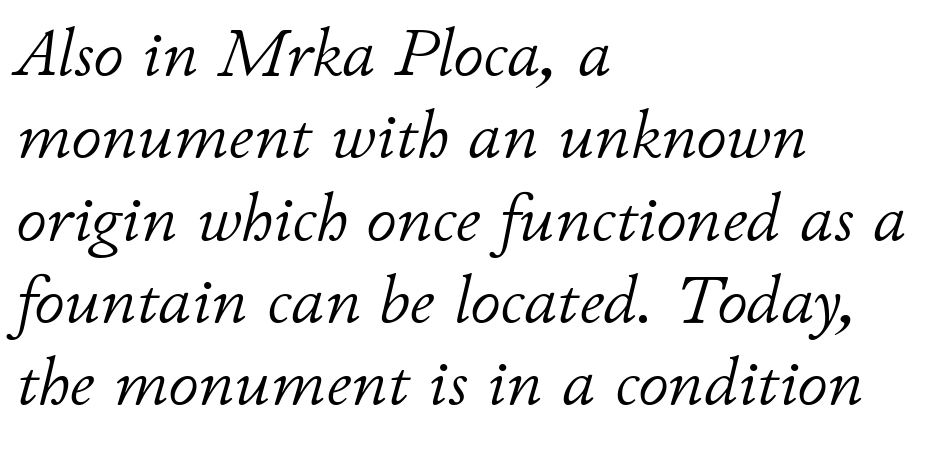
{"italic": "yes", "lean": "right", "slant_degrees": 11, "bold": "no", "weight": "light", "width": "normal", "stroke_contrast": "low", "x_height": "small", "monospaced": "no", "underline": "no", "align": "left", "line_spacing_ratio": 1.21, "letter_spacing": "normal", "letter_spacing_em": 0.0, "glyph_px": 68}
